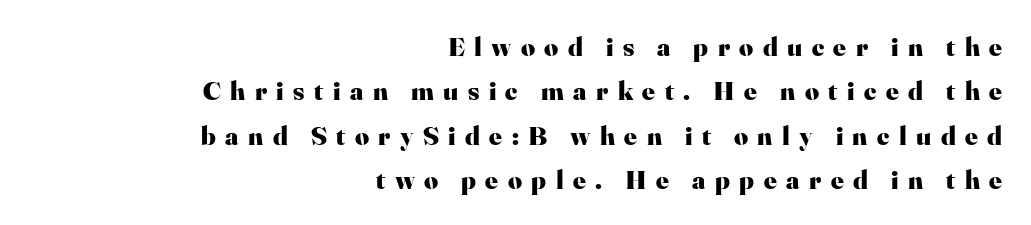
Q: Is the text bold? A: Yes.
Q: Is the text italic (slanted)? A: No, it is upright.
Q: Is the text underlined? A: No.
Q: How is the paragraph aligned? A: Right-aligned.
Q: Is the spacing between letters normal or unusually wide? A: Unusually wide.
Q: Is the spacing between lines tight, normal or loose? A: Normal.
